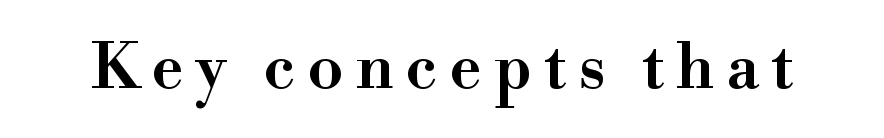
Q: Is the text bold? A: Semi-bold.
Q: Is the text italic (slanted)? A: No, it is upright.
Q: Is the typeface a serif or a sans-serif typeface? A: Serif.
Q: Is the text underlined? A: No.
Q: Width (condensed, normal, or wide)? A: Normal.
Q: Stroke contrast? A: High.
Q: x-height? A: Small.
Q: Monospaced? A: No.
